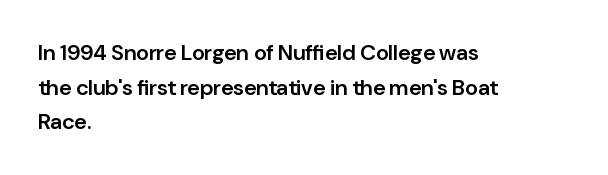
Q: Is the text bold? A: Semi-bold.
Q: Is the text italic (slanted)? A: No, it is upright.
Q: Is the text underlined? A: No.
Q: How is the paragraph aligned? A: Left-aligned.
Q: Is the spacing between letters normal or unusually wide? A: Normal.
Q: Is the spacing between lines tight, normal or loose? A: Normal.
